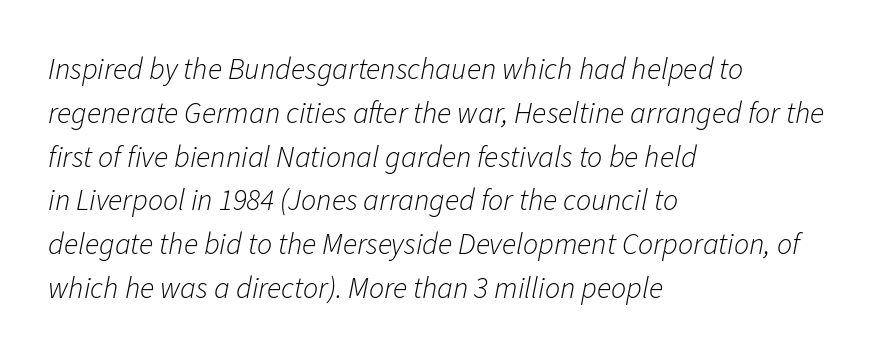
These lines stack with their left ends in a neat column. Tracking here is standard; glyphs follow each other at the usual distance. Anything drawn beneath the words? Only blank space. Style check: oblique. The cut favours lightness, reaching ordinary text weight at its darkest. Think of a printed novel: that variable character pitch is what you see here.
